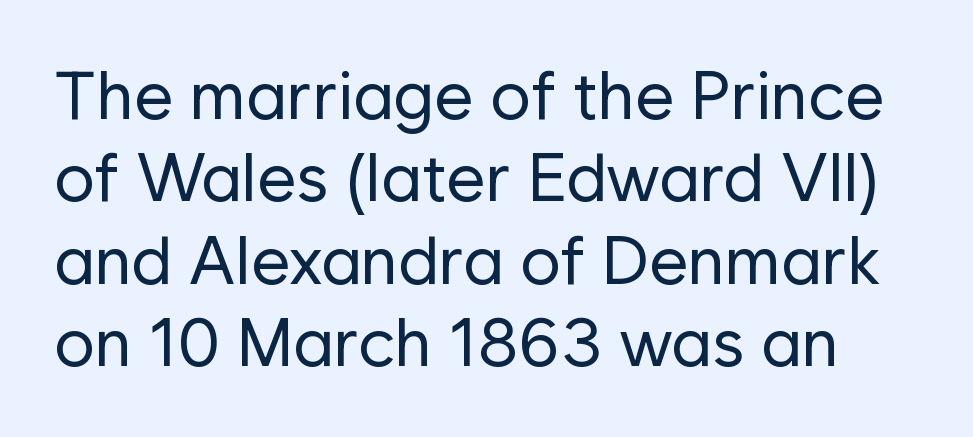
The image shows 68 px regular-weight sans-serif type, upright; set line spacing 1.21x, normal letter spacing, not underlined; low stroke contrast and a medium x-height.
